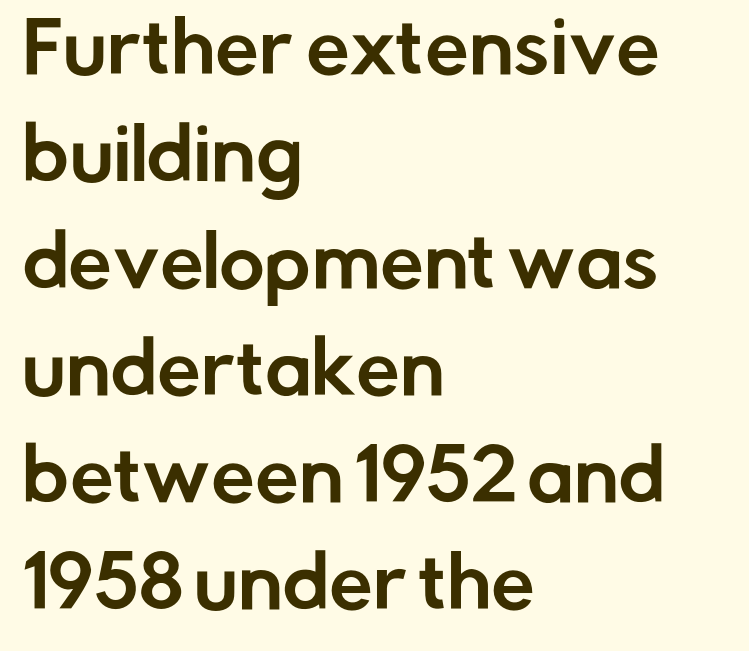
The image shows 70 px sans-serif type, upright; set left-aligned, normal line spacing (1.53x), normal letter spacing, not underlined; low stroke contrast and a medium x-height.
